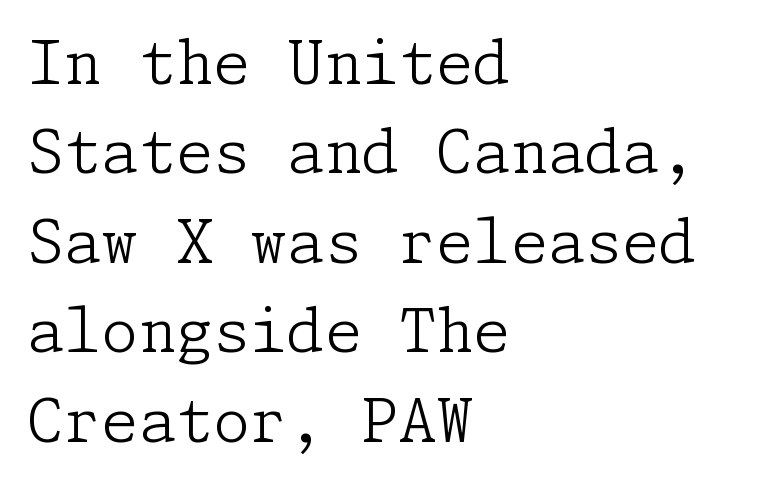
{"serif": "yes", "italic": "no", "bold": "no", "weight": "light", "width": "normal", "stroke_contrast": "low", "x_height": "medium", "underline": "no", "align": "left", "line_spacing": "normal", "line_spacing_ratio": 1.49, "letter_spacing": "normal", "letter_spacing_em": 0.0, "glyph_px": 60}
